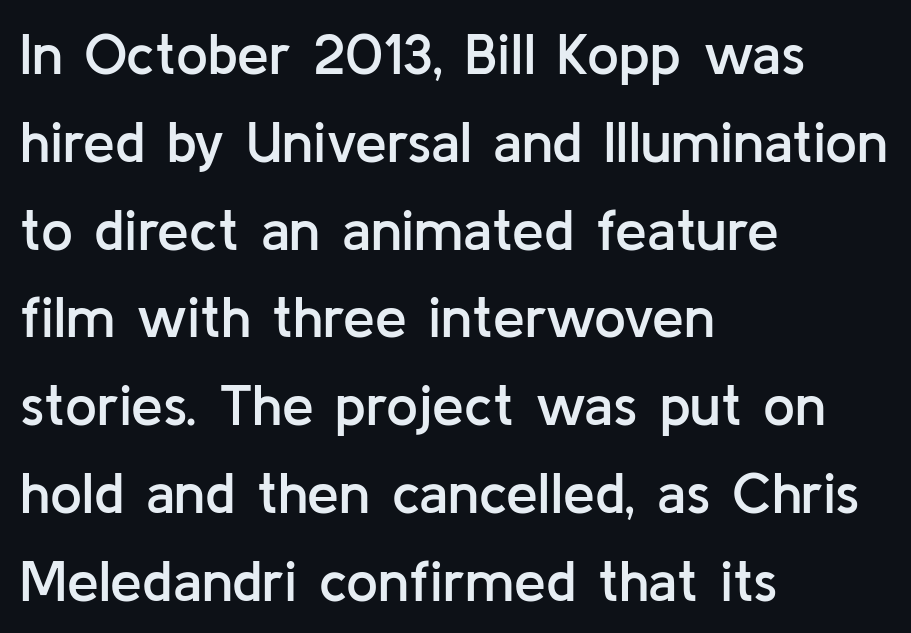
The image shows 57 px semibold sans-serif type, upright; set left-aligned, normal line spacing (1.54x), normal letter spacing, not underlined; low stroke contrast and a medium x-height.
